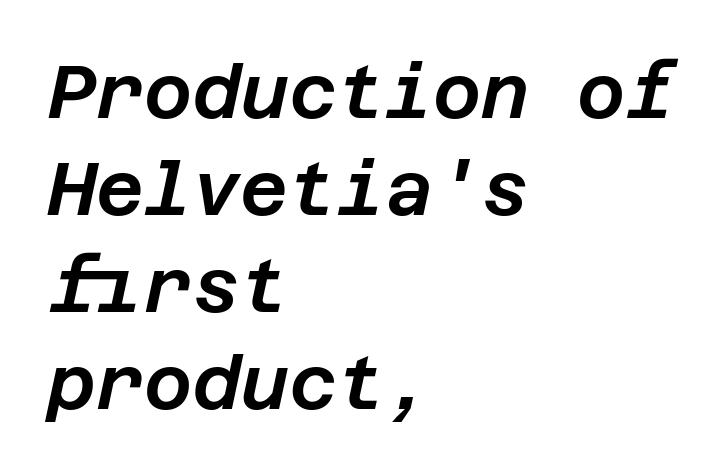
Q: Is the text italic (slanted)? A: Yes, it leans right by about 12 degrees.
Q: Is the text underlined? A: No.
Q: How is the paragraph aligned? A: Left-aligned.
Q: Is the spacing between letters normal or unusually wide? A: Normal.
Q: Is the spacing between lines tight, normal or loose? A: Normal.
Q: Width (condensed, normal, or wide)? A: Normal.
Q: Stroke contrast? A: Low.
Q: x-height? A: Large.
